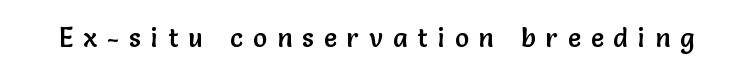
Q: Is the text italic (slanted)? A: No, it is upright.
Q: Is the text underlined? A: No.
Q: Is the spacing between letters normal or unusually wide? A: Unusually wide.
